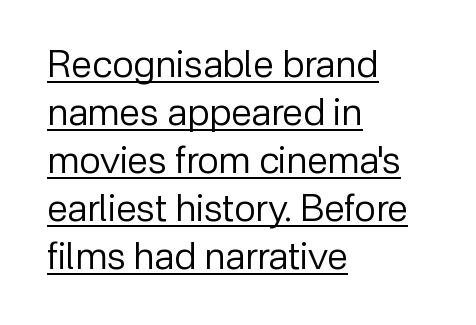
{"serif": "no", "italic": "no", "bold": "no", "weight": "regular", "width": "normal", "stroke_contrast": "low", "x_height": "medium", "monospaced": "no", "underline": "yes", "align": "left", "line_spacing": "normal", "line_spacing_ratio": 1.26, "letter_spacing": "normal", "letter_spacing_em": 0.0, "glyph_px": 38}
